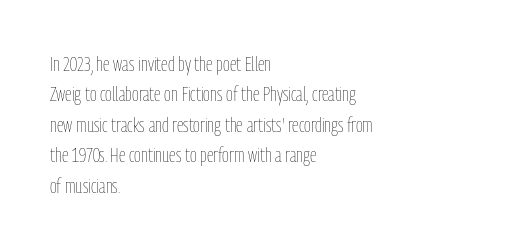
The image shows 21 px text type, upright; set left-aligned, normal line spacing (1.45x), normal letter spacing, not underlined.
